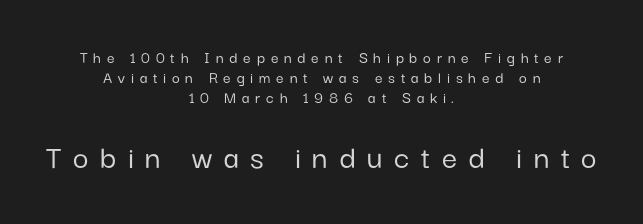
The image shows 34 px sans-serif type, upright; set centered, line spacing 1.18x, unusually wide letter spacing (+0.34 em), not underlined; the second (bottom) block is 2.0x larger; low stroke contrast and a medium x-height.
